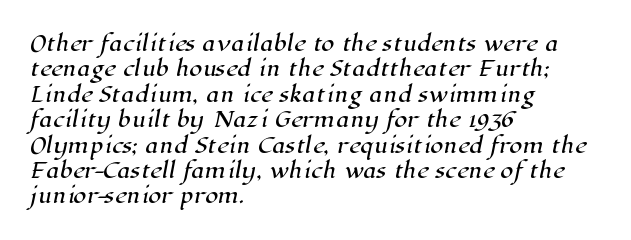
The gaps between neighbouring characters are ordinary and unremarkable. Anything drawn beneath the words? Only blank space. The rendering anchors every line to the left-hand side.
